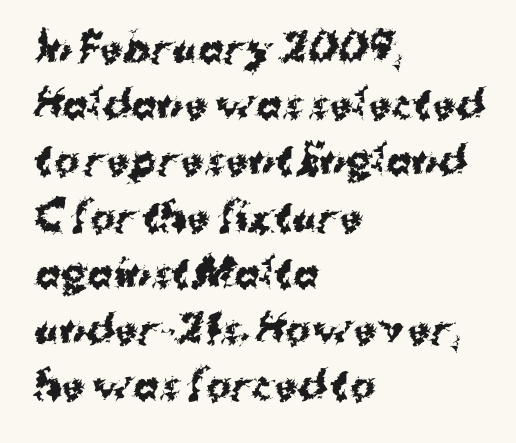
Q: Is the text bold? A: Yes.
Q: Is the text italic (slanted)? A: Yes.
Q: Is the typeface a serif or a sans-serif typeface? A: Sans-serif.
Q: Is the text underlined? A: No.
Q: How is the paragraph aligned? A: Left-aligned.
Q: Is the spacing between letters normal or unusually wide? A: Normal.
Q: Is the spacing between lines tight, normal or loose? A: Normal.
Q: Width (condensed, normal, or wide)? A: Normal.
Q: Stroke contrast? A: Medium.
Q: x-height? A: Medium.
Q: Monospaced? A: No.
